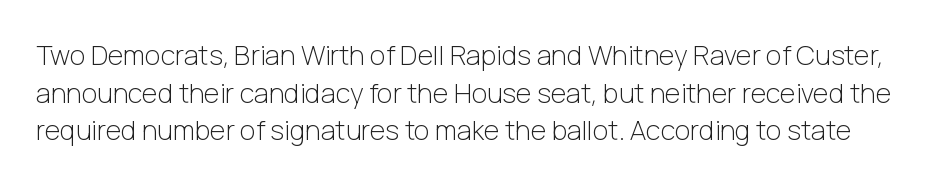
The image shows 27 px text type, upright; set normal line spacing (1.39x), normal letter spacing, not underlined.
